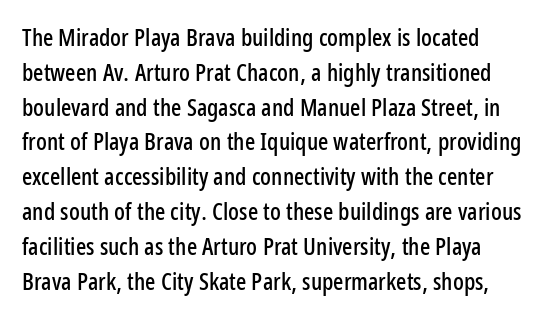
Style check: upright. The string is rendered with underlining switched off. Does extra space separate the letters? No, they use regular spacing. The line-height multiplier appears to be the usual default.
